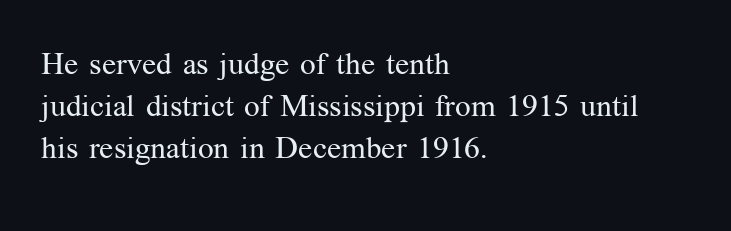
{"serif": "yes", "italic": "no", "bold": "no", "weight": "regular", "width": "normal", "stroke_contrast": "medium", "x_height": "medium", "monospaced": "no", "underline": "no", "align": "left", "line_spacing": "normal", "line_spacing_ratio": 1.35, "letter_spacing": "normal", "letter_spacing_em": 0.0, "glyph_px": 31}
